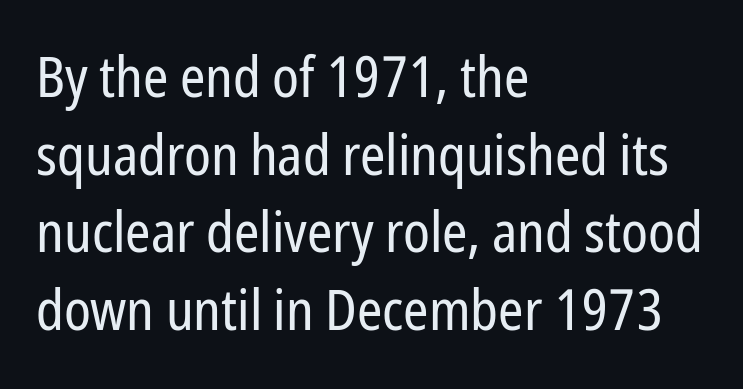
The image shows 57 px regular-weight, condensed sans-serif type, upright; set left-aligned, normal line spacing (1.36x), normal letter spacing, not underlined; low stroke contrast and a medium x-height.
